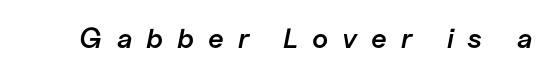
Q: Is the text bold? A: Semi-bold.
Q: Is the text italic (slanted)? A: Yes, it leans right by about 11 degrees.
Q: Is the text underlined? A: No.
Q: Is the spacing between letters normal or unusually wide? A: Unusually wide.
Q: Width (condensed, normal, or wide)? A: Normal.
Q: Stroke contrast? A: Low.
Q: x-height? A: Medium.
Q: Monospaced? A: No.
